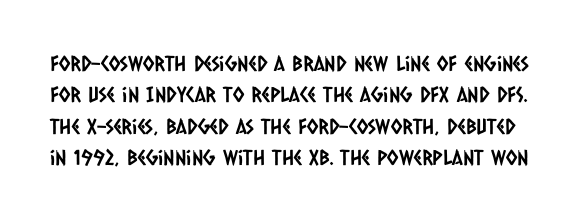
Underline: absent. What stands out about the letter spacing? Nothing — it is the standard amount. Successive baselines arrive at the customary interval.
